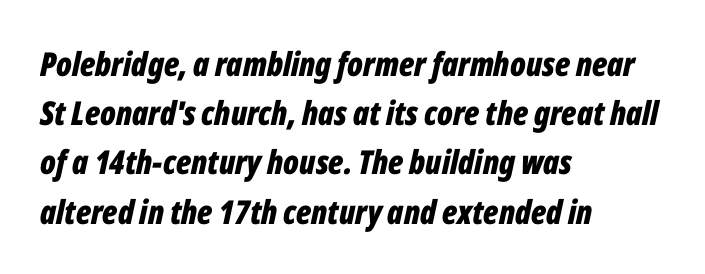
Q: Is the text bold? A: Yes.
Q: Is the text italic (slanted)? A: Yes, it leans right by about 12 degrees.
Q: Is the text underlined? A: No.
Q: How is the paragraph aligned? A: Left-aligned.
Q: Is the spacing between letters normal or unusually wide? A: Normal.
Q: Is the spacing between lines tight, normal or loose? A: Normal.
Q: Width (condensed, normal, or wide)? A: Condensed.
Q: Stroke contrast? A: Low.
Q: x-height? A: Medium.
Q: Monospaced? A: No.
